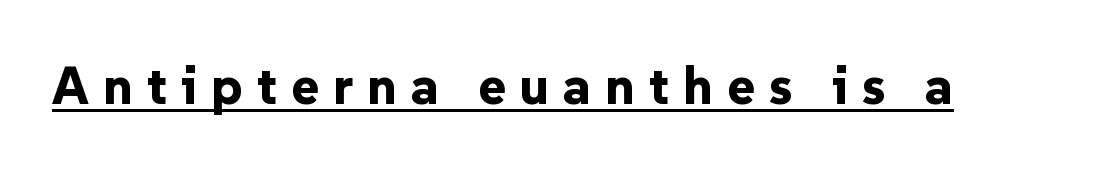
{"serif": "no", "italic": "no", "bold": "yes", "weight": "bold", "width": "normal", "stroke_contrast": "low", "x_height": "medium", "monospaced": "no", "underline": "yes", "letter_spacing": "wide", "letter_spacing_em": 0.26, "glyph_px": 53}
